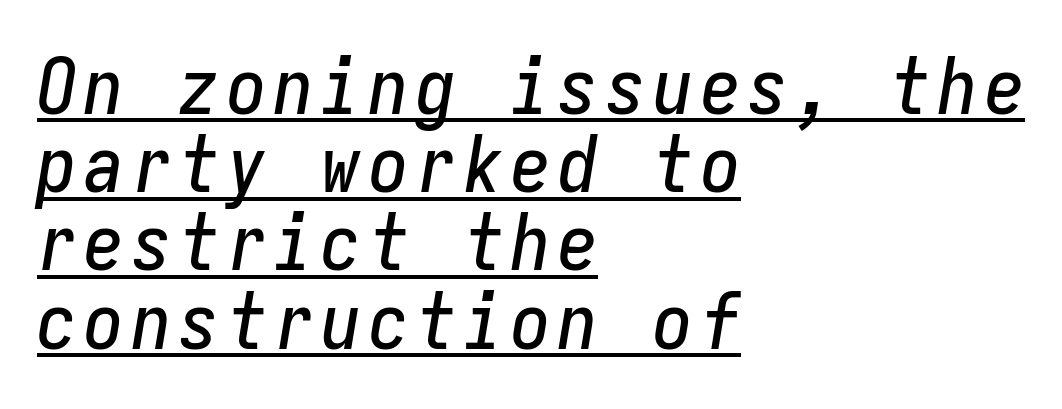
Horizontal alignment here is leftward, the default for most running prose. The designer dialed line spacing down below the default. The typesetter has applied underlining to the passage shown. The rendering uses typewriter-style spacing with identical character cells. Slanted lettering throughout.
